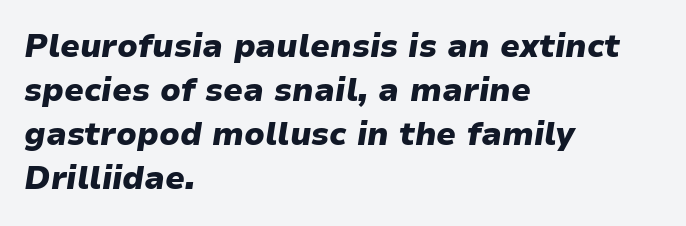
The image shows 32 px heavy type, italic (leaning right); set left-aligned, normal line spacing (1.38x), normal letter spacing, not underlined; low stroke contrast and a medium x-height.
